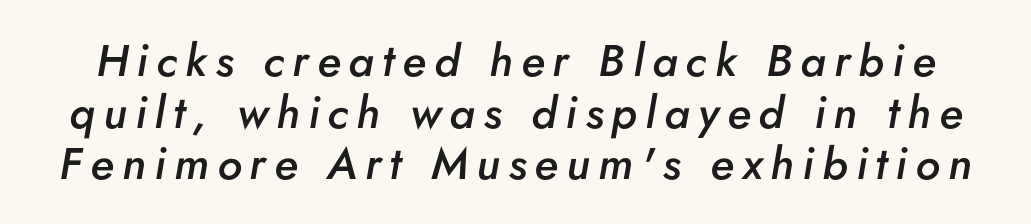
A typesetter would call this proportional, since set widths differ per character. How would I describe the line gaps? Narrow and economical. Lines of text with bare space underneath. The face used here is a semibold: visibly heavier than regular, lighter than bold. Looking at the ascenders, they clearly lean.
